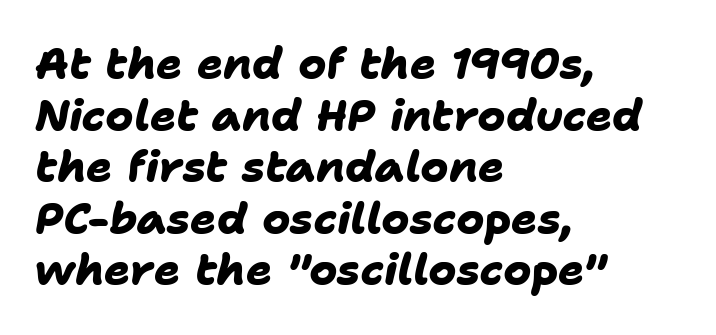
{"serif": "no", "bold": "yes", "weight": "heavy", "width": "normal", "stroke_contrast": "low", "x_height": "medium", "monospaced": "no", "underline": "no", "align": "left", "line_spacing_ratio": 1.2, "letter_spacing": "normal", "letter_spacing_em": 0.0, "glyph_px": 43}
